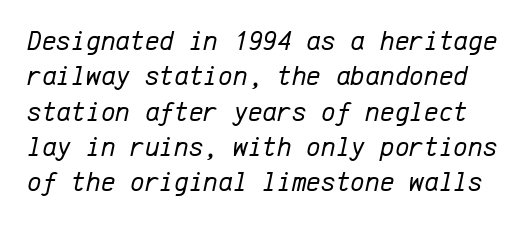
{"italic": "yes", "lean": "right", "slant_degrees": 12, "bold": "no", "weight": "regular", "width": "normal", "stroke_contrast": "low", "x_height": "medium", "monospaced": "yes", "underline": "no", "line_spacing": "normal", "line_spacing_ratio": 1.26, "letter_spacing": "normal", "letter_spacing_em": 0.0, "glyph_px": 28}
